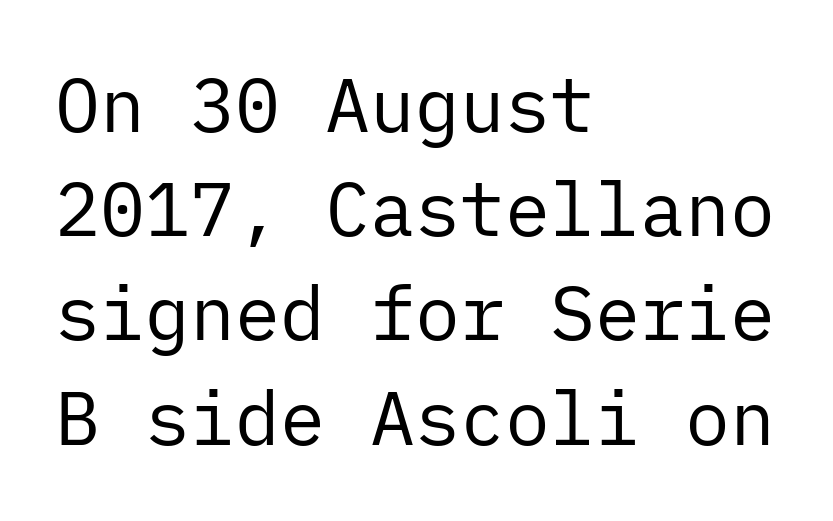
The image shows 75 px regular-weight sans-serif type, upright; set left-aligned, normal line spacing (1.39x), normal letter spacing, not underlined; low stroke contrast and a medium x-height.
